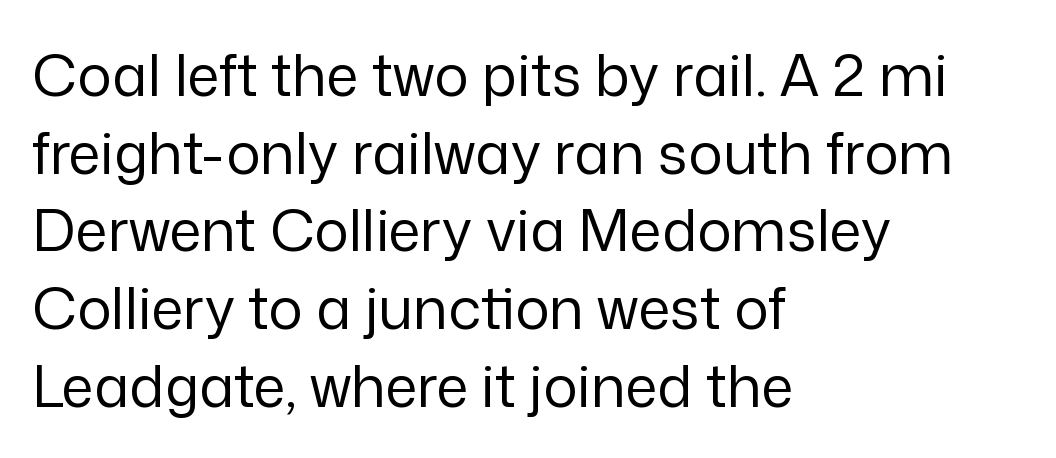
The image shows 58 px regular-weight sans-serif type, upright; set left-aligned, normal line spacing (1.34x), normal letter spacing, not underlined; low stroke contrast and a medium x-height.
